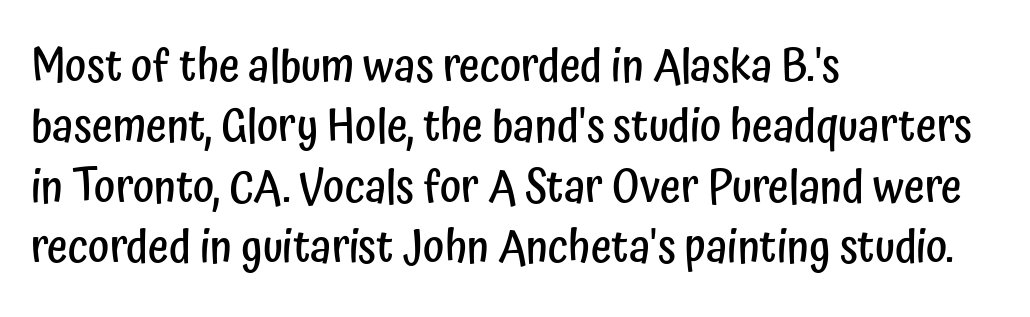
The image shows 45 px semibold, condensed sans-serif type, upright; set left-aligned, normal line spacing (1.34x), normal letter spacing, not underlined; low stroke contrast and a medium x-height.
